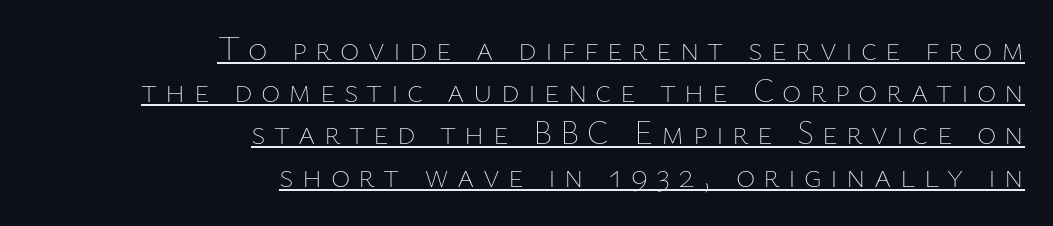
The characters are drawn with everyday or finer stroke widths. A typesetter would call this proportional, since set widths differ per character. Style check: upright. The passage shown is underscored from start to finish. Glyph-to-glyph distance is far greater than everyday printed text.
